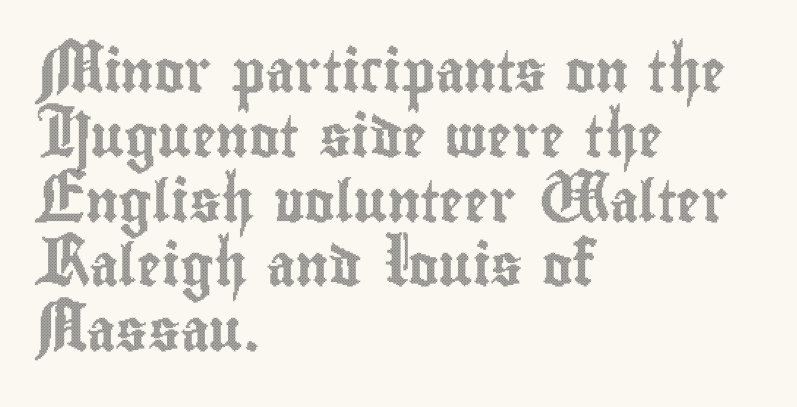
The image shows 41 px condensed type, upright; set left-aligned, normal line spacing (1.58x), normal letter spacing, not underlined; a small x-height.
